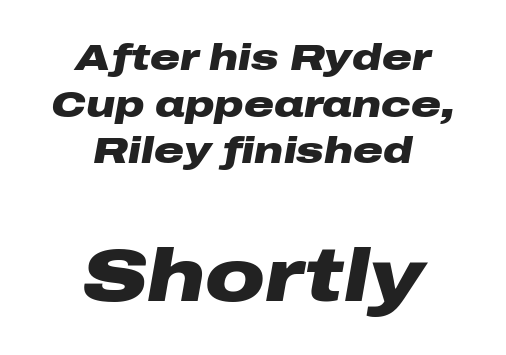
{"italic": "yes", "lean": "right", "slant_degrees": 10, "bold": "yes", "weight": "heavy", "width": "wide", "stroke_contrast": "low", "x_height": "medium", "monospaced": "no", "underline": "no", "align": "center", "line_spacing": "normal", "line_spacing_ratio": 1.26, "letter_spacing": "normal", "letter_spacing_em": 0.0, "larger_block": "second", "size_ratio": 2.0, "glyph_px": 74}
